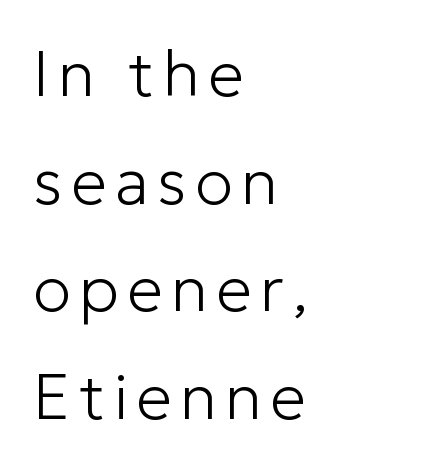
No chunkiness to these letters — they're not bold. Teacher's note: observe the even left margin — that is flush-left alignment. The string is rendered with underlining switched off. Spacing verdict: proportional, widths tailored to each character.
